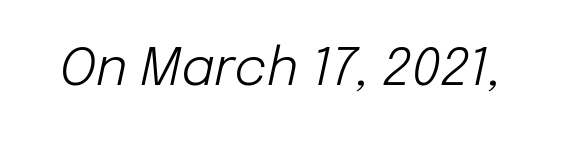
Compared with a typical body face, this is equally light or lighter still. Nothing unusual about the tracking: characters are spaced as the font intends. Varying glyph widths throughout — classic text-font behaviour. The axis of the letterforms is tilted away from vertical.
